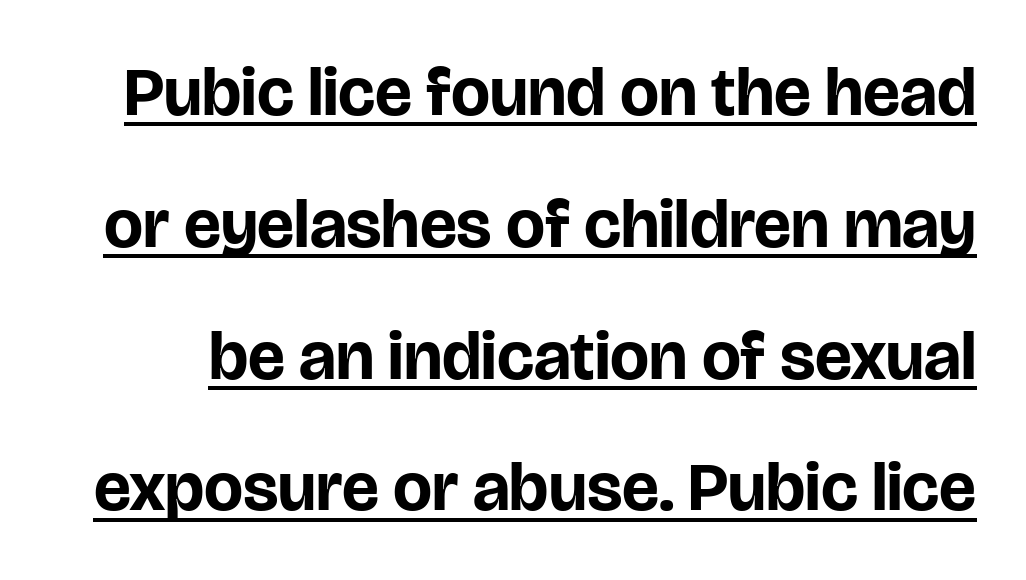
Q: Is the text bold? A: Yes.
Q: Is the text italic (slanted)? A: No, it is upright.
Q: Is the typeface a serif or a sans-serif typeface? A: Sans-serif.
Q: Is the text underlined? A: Yes.
Q: Is the spacing between letters normal or unusually wide? A: Normal.
Q: Is the spacing between lines tight, normal or loose? A: Loose.
Q: Width (condensed, normal, or wide)? A: Normal.
Q: Stroke contrast? A: Low.
Q: x-height? A: Large.
Q: Monospaced? A: No.
